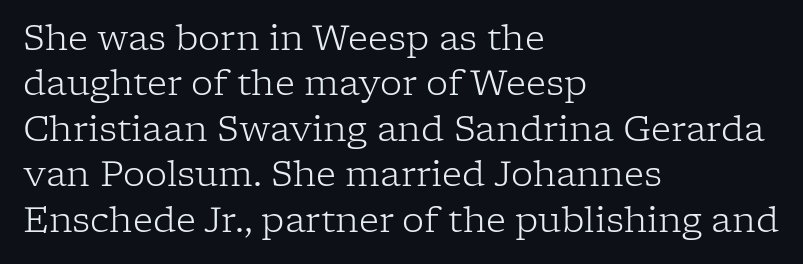
The image shows 35 px light serif type, upright; set left-aligned, normal line spacing (1.3x), normal letter spacing, not underlined; low stroke contrast and a medium x-height.
